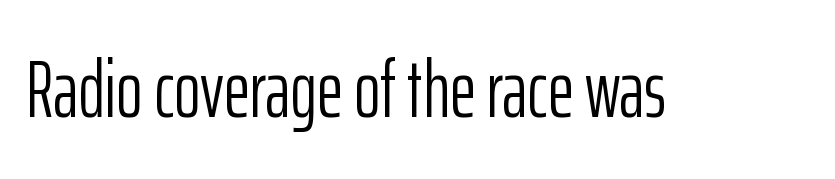
A roman cut, with each character standing at attention. Nothing unusual about the tracking: characters are spaced as the font intends. The specimen omits any rule beneath the text block's lines. The font family rendered here belongs to the sans-serif group. You could not count columns in this text — the font is proportionally spaced.
